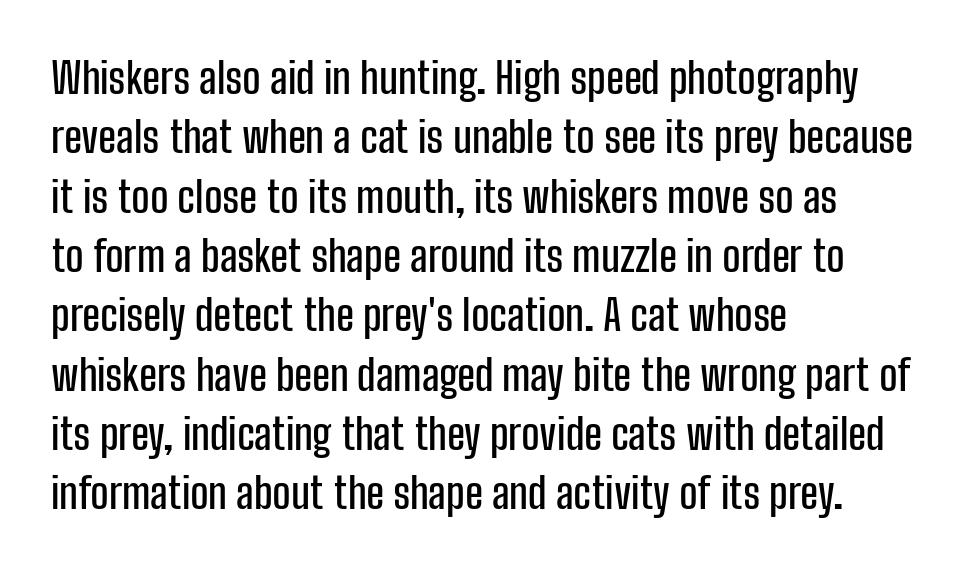
{"serif": "no", "italic": "no", "width": "condensed", "stroke_contrast": "low", "x_height": "medium", "monospaced": "no", "underline": "no", "align": "left", "line_spacing": "normal", "line_spacing_ratio": 1.38, "letter_spacing": "normal", "letter_spacing_em": 0.0, "glyph_px": 43}
